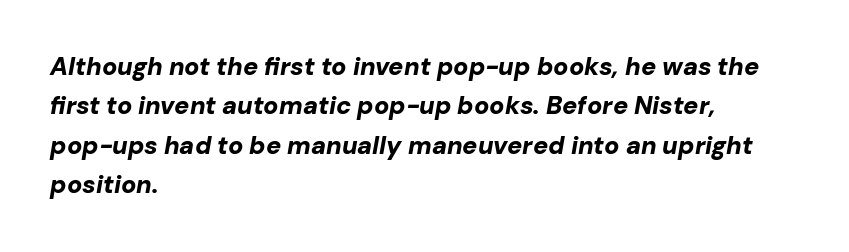
The image shows 25 px bold type, italic (leaning right); set left-aligned, normal line spacing (1.58x), normal letter spacing, not underlined.
